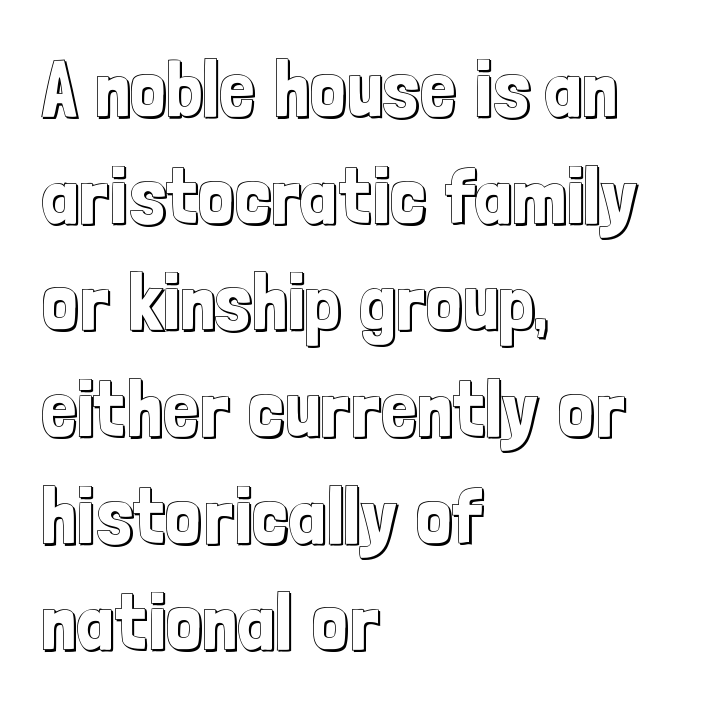
Q: Is the text italic (slanted)? A: No, it is upright.
Q: Is the text underlined? A: No.
Q: How is the paragraph aligned? A: Left-aligned.
Q: Is the spacing between letters normal or unusually wide? A: Normal.
Q: Is the spacing between lines tight, normal or loose? A: Normal.
Q: Width (condensed, normal, or wide)? A: Condensed.
Q: x-height? A: Medium.
Q: Monospaced? A: No.
